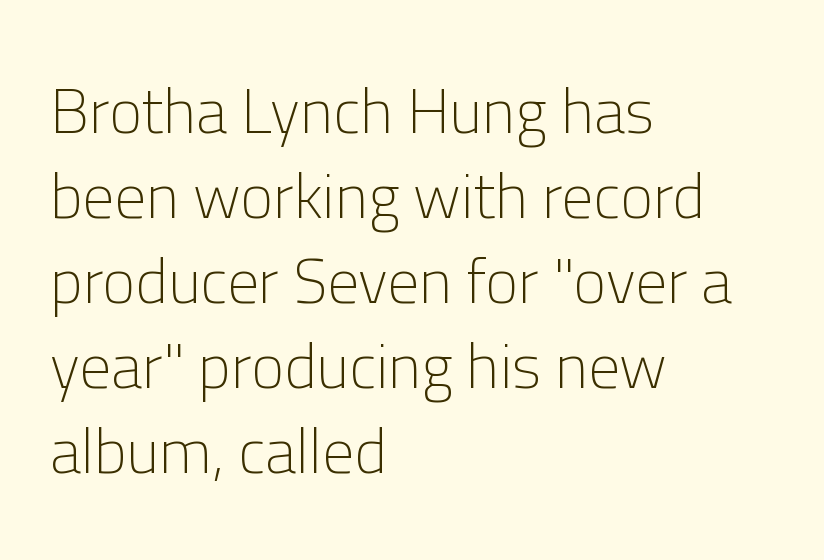
The image shows 63 px light sans-serif type, upright; set left-aligned, normal line spacing (1.35x), normal letter spacing, not underlined; low stroke contrast and a medium x-height.
